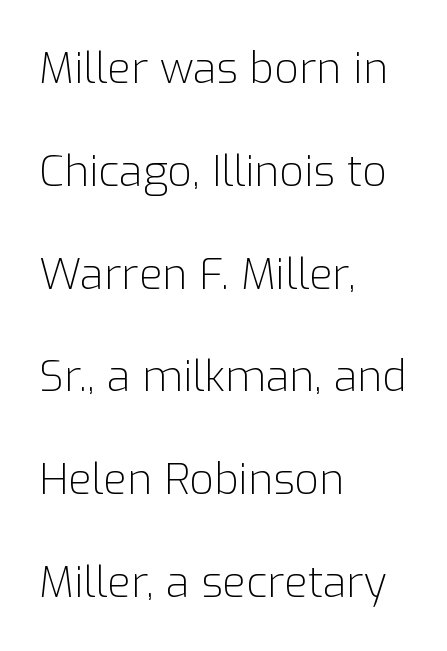
{"serif": "no", "italic": "no", "bold": "no", "weight": "light", "width": "normal", "stroke_contrast": "low", "x_height": "medium", "monospaced": "no", "underline": "no", "align": "left", "line_spacing": "loose", "line_spacing_ratio": 2.39, "letter_spacing": "normal", "letter_spacing_em": 0.0, "glyph_px": 43}
